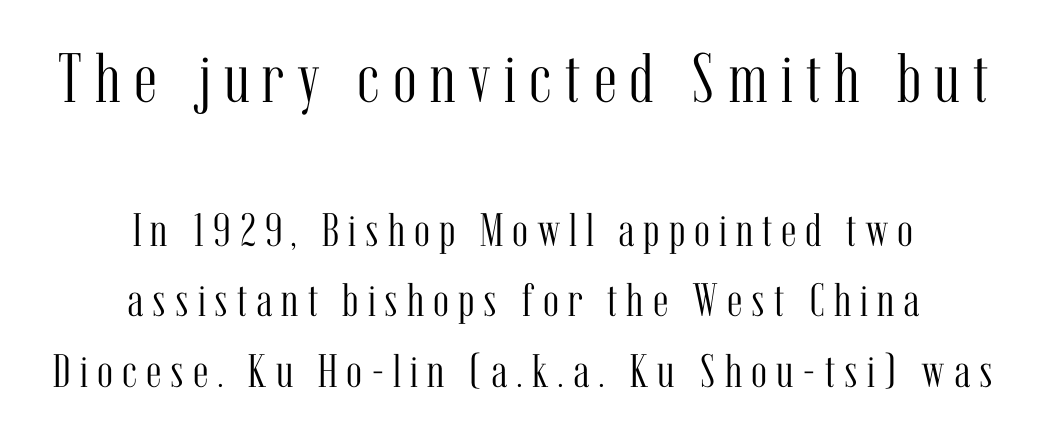
The image shows 70 px light, condensed serif type, upright; set centered, normal line spacing (1.5x), not underlined; the first (top) block is 1.49x larger; medium stroke contrast and a medium x-height.
